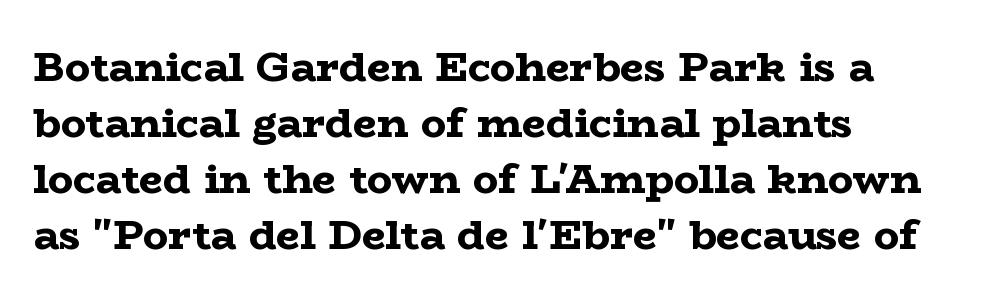
The image shows 42 px bold, wide serif type, upright; set left-aligned, normal line spacing (1.33x), normal letter spacing, not underlined; low stroke contrast and a medium x-height.
